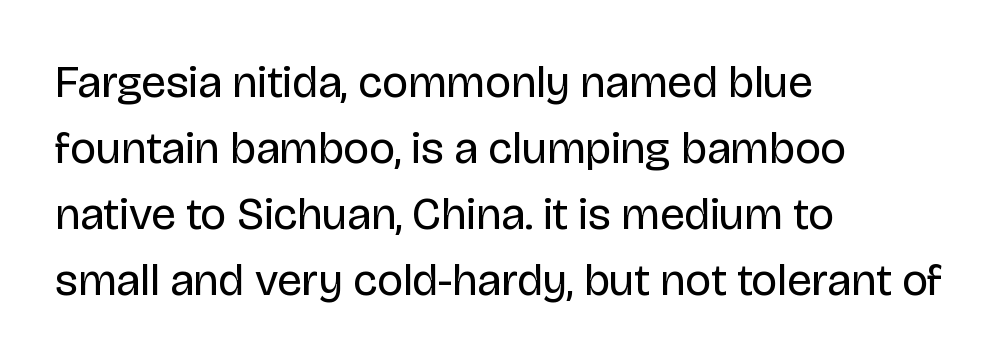
The image shows 45 px regular-weight sans-serif type, upright; set left-aligned, normal line spacing (1.47x), normal letter spacing, not underlined; low stroke contrast and a large x-height.
